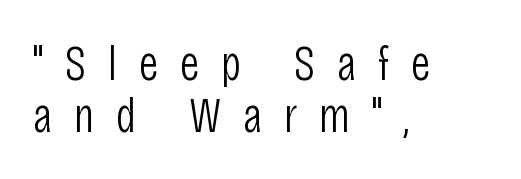
Q: Is the text bold? A: No.
Q: Is the text italic (slanted)? A: No, it is upright.
Q: Is the typeface a serif or a sans-serif typeface? A: Sans-serif.
Q: Is the text underlined? A: No.
Q: How is the paragraph aligned? A: Left-aligned.
Q: Is the spacing between letters normal or unusually wide? A: Unusually wide.
Q: Is the spacing between lines tight, normal or loose? A: Tight.
Q: Width (condensed, normal, or wide)? A: Condensed.
Q: Stroke contrast? A: Low.
Q: x-height? A: Large.
Q: Monospaced? A: No.
